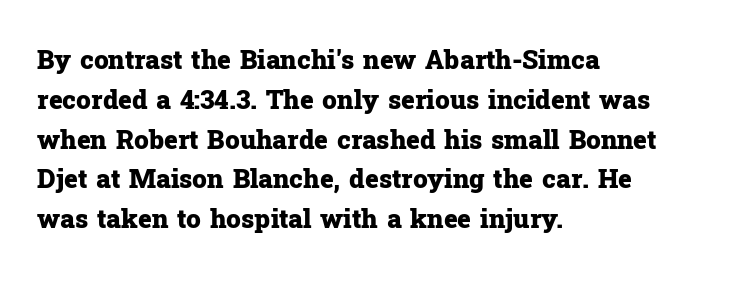
The image shows 26 px bold type, upright; set left-aligned, normal line spacing (1.53x), normal letter spacing, not underlined.
